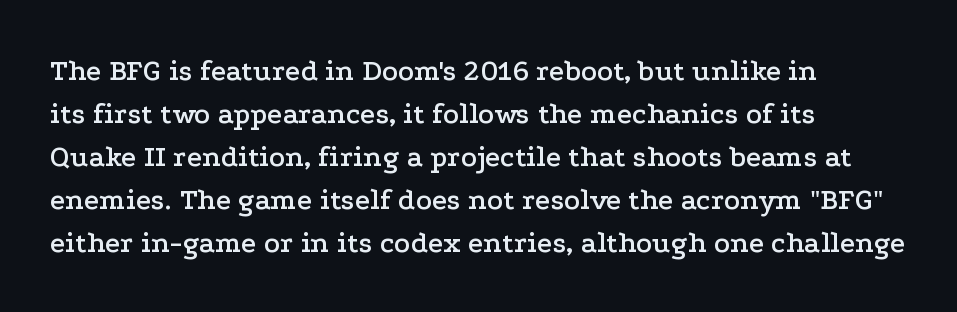
Q: Is the text italic (slanted)? A: No, it is upright.
Q: Is the typeface a serif or a sans-serif typeface? A: Serif.
Q: Is the text underlined? A: No.
Q: How is the paragraph aligned? A: Left-aligned.
Q: Is the spacing between letters normal or unusually wide? A: Normal.
Q: Is the spacing between lines tight, normal or loose? A: Normal.
Q: Width (condensed, normal, or wide)? A: Wide.
Q: Stroke contrast? A: Low.
Q: x-height? A: Medium.
Q: Monospaced? A: No.
